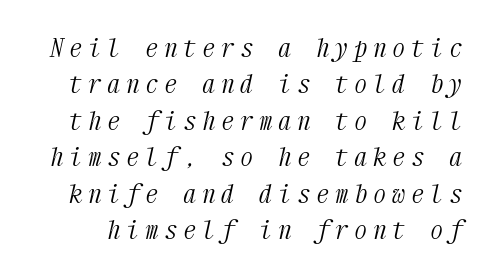
{"italic": "yes", "lean": "right", "slant_degrees": 12, "bold": "no", "underline": "no", "line_spacing": "normal", "line_spacing_ratio": 1.4, "letter_spacing": "wide", "letter_spacing_em": 0.23, "glyph_px": 26}
